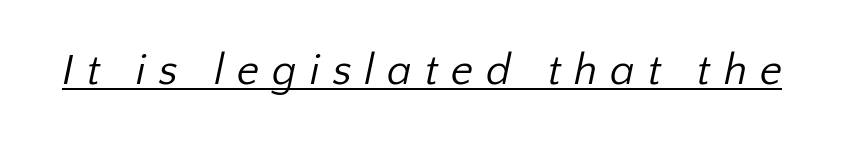
Q: Is the text bold? A: No.
Q: Is the typeface a serif or a sans-serif typeface? A: Sans-serif.
Q: Is the text underlined? A: Yes.
Q: Is the spacing between letters normal or unusually wide? A: Unusually wide.
Q: Width (condensed, normal, or wide)? A: Normal.
Q: Stroke contrast? A: Low.
Q: x-height? A: Medium.
Q: Monospaced? A: No.
